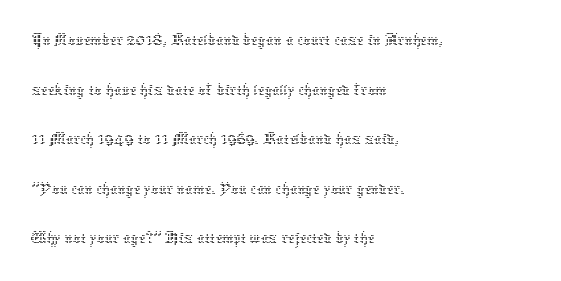
Q: Is the text bold? A: No.
Q: Is the text italic (slanted)? A: No, it is upright.
Q: Is the text underlined? A: No.
Q: How is the paragraph aligned? A: Left-aligned.
Q: Is the spacing between letters normal or unusually wide? A: Normal.
Q: Is the spacing between lines tight, normal or loose? A: Normal.
Q: Width (condensed, normal, or wide)? A: Normal.
Q: Stroke contrast? A: Low.
Q: x-height? A: Medium.
Q: Monospaced? A: No.
